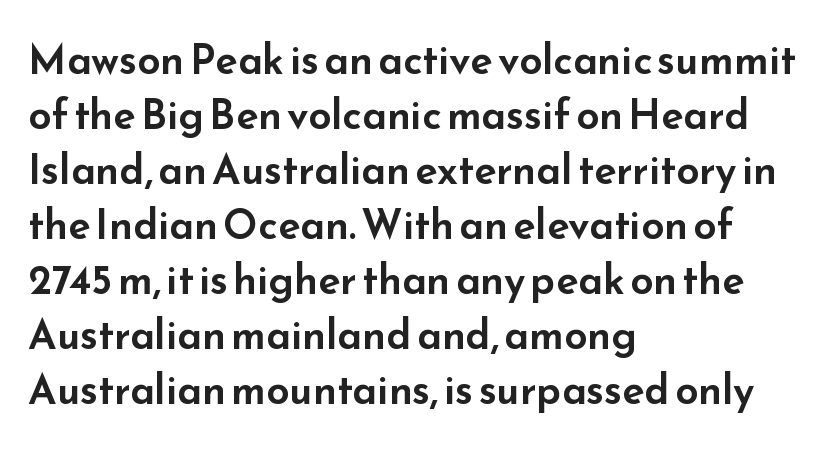
{"serif": "no", "italic": "no", "width": "wide", "stroke_contrast": "low", "x_height": "small", "monospaced": "no", "underline": "no", "align": "left", "line_spacing": "normal", "line_spacing_ratio": 1.34, "letter_spacing": "normal", "letter_spacing_em": 0.0, "glyph_px": 41}
